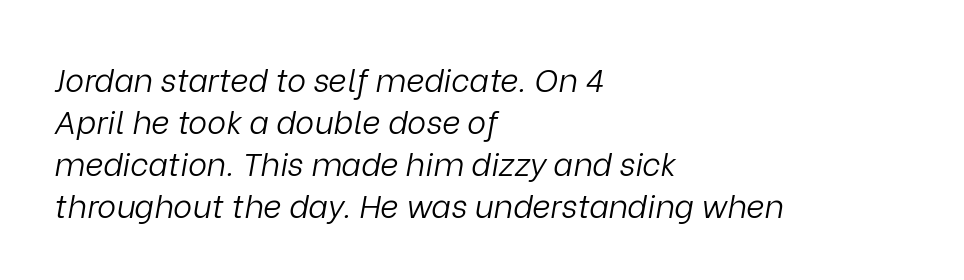
The image shows 32 px light type, italic (leaning right); set left-aligned, normal line spacing (1.31x), normal letter spacing, not underlined; low stroke contrast and a medium x-height.
